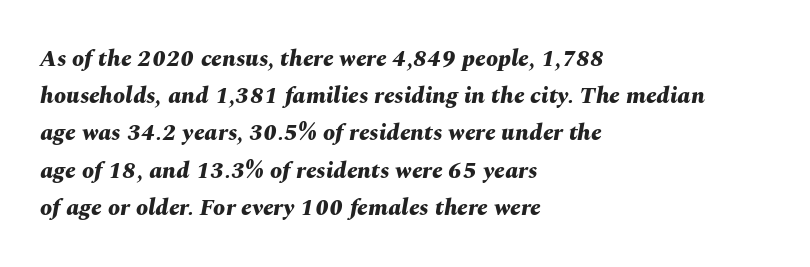
{"italic": "yes", "lean": "right", "slant_degrees": 10, "bold": "yes", "underline": "no", "align": "left", "line_spacing": "normal", "line_spacing_ratio": 1.55, "letter_spacing": "normal", "letter_spacing_em": 0.0, "glyph_px": 24}
